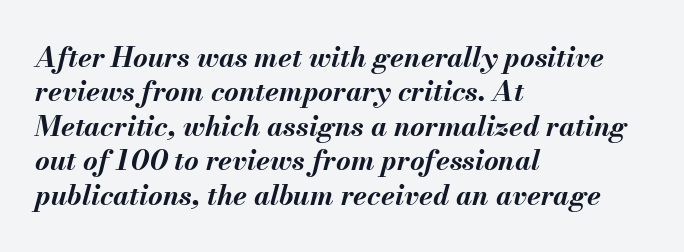
{"italic": "yes", "lean": "right", "slant_degrees": 13, "bold": "yes", "weight": "bold", "width": "normal", "stroke_contrast": "medium", "x_height": "small", "monospaced": "no", "underline": "no", "align": "left", "line_spacing_ratio": 1.23, "letter_spacing": "normal", "letter_spacing_em": 0.0, "glyph_px": 28}
